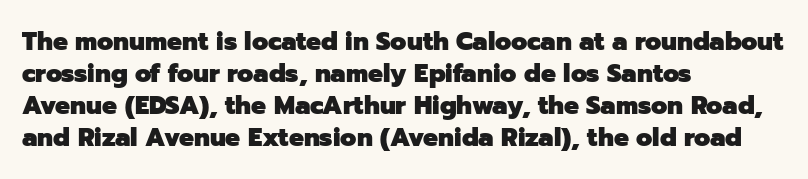
Q: Is the text bold? A: Yes.
Q: Is the text italic (slanted)? A: No, it is upright.
Q: Is the text underlined? A: No.
Q: How is the paragraph aligned? A: Left-aligned.
Q: Is the spacing between letters normal or unusually wide? A: Normal.
Q: Is the spacing between lines tight, normal or loose? A: Normal.
